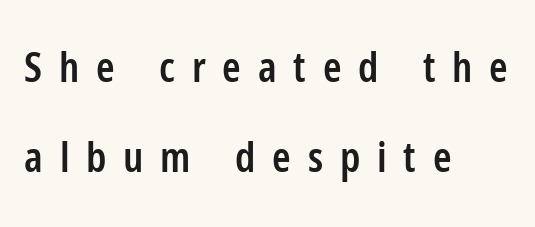
Q: Is the text bold? A: Semi-bold.
Q: Is the text italic (slanted)? A: No, it is upright.
Q: Is the typeface a serif or a sans-serif typeface? A: Sans-serif.
Q: Is the text underlined? A: No.
Q: How is the paragraph aligned? A: Left-aligned.
Q: Is the spacing between letters normal or unusually wide? A: Unusually wide.
Q: Is the spacing between lines tight, normal or loose? A: Loose.
Q: Width (condensed, normal, or wide)? A: Condensed.
Q: Stroke contrast? A: Low.
Q: x-height? A: Medium.
Q: Monospaced? A: No.
